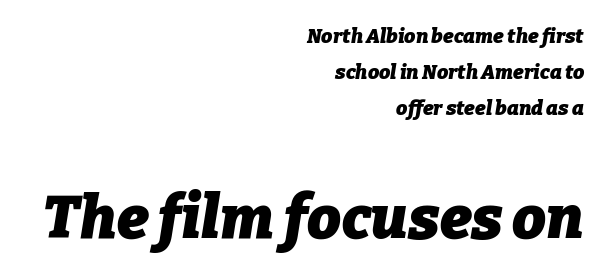
Q: Is the text bold? A: Yes.
Q: Is the text italic (slanted)? A: Yes, it leans right by about 9 degrees.
Q: Is the text underlined? A: No.
Q: How is the paragraph aligned? A: Right-aligned.
Q: Is the spacing between letters normal or unusually wide? A: Normal.
Q: Which block of text is set in a larger size, the first (top) or the second (bottom)? A: The second (bottom) one.
Q: Width (condensed, normal, or wide)? A: Normal.
Q: Stroke contrast? A: Low.
Q: x-height? A: Medium.
Q: Monospaced? A: No.
